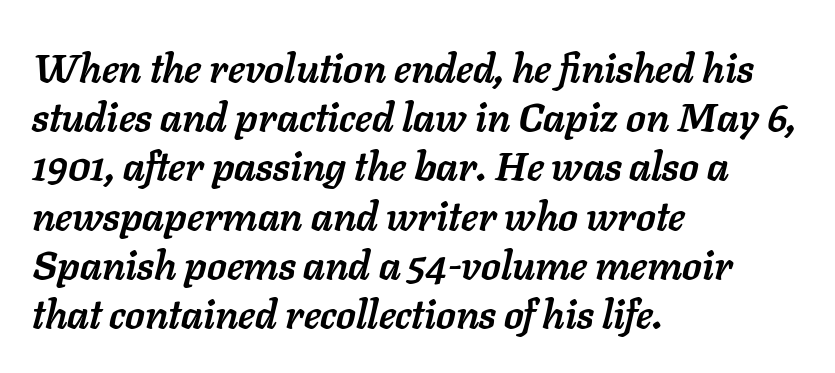
Here the designer chose a conventional face with non-uniform glyph widths. Letter spacing: default. Check under the words: just untouched page. Italic? Definitely — the glyphs are oblique. Heavy, bold letterforms. The lines are quadded left.
